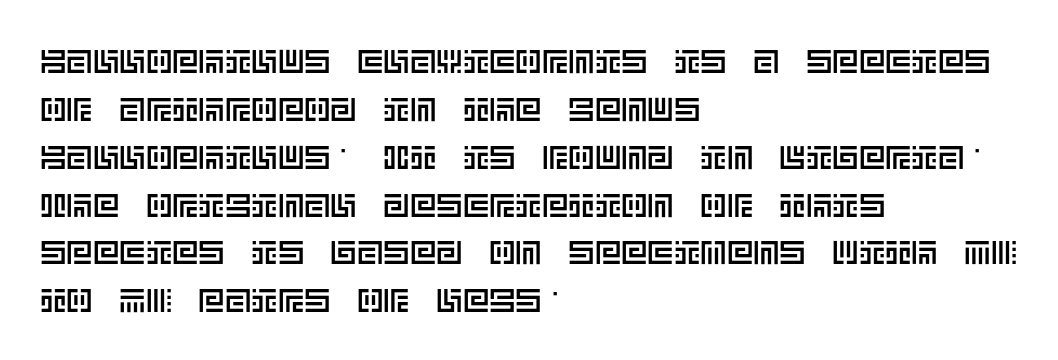
{"italic": "no", "width": "normal", "x_height": "large", "underline": "no", "align": "left", "line_spacing": "normal", "line_spacing_ratio": 1.45, "letter_spacing": "normal", "letter_spacing_em": 0.0, "glyph_px": 33}
